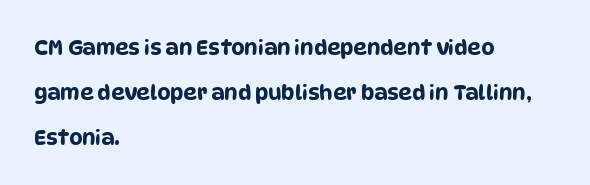
A clean baseline with only descenders dipping below it. One glance says open: line gaps are wider than usual. Look at the tracking — it's just the regular setting, nothing added. The compositor pushed each line to the left boundary.
